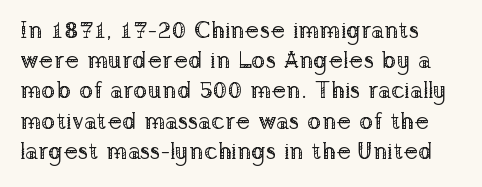
A roman cut, with each character standing at attention. Decoration check: the copy has no underline. Regular leading. The gaps between neighbouring characters are ordinary and unremarkable. The face looks like a standard text weight, possibly lighter.
